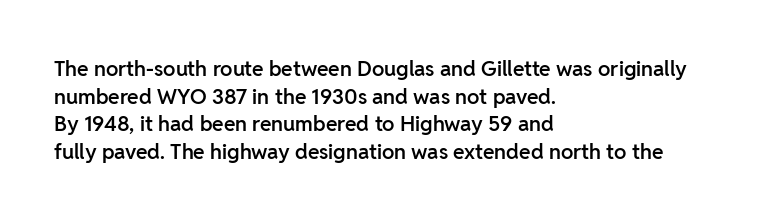
{"italic": "no", "bold": "semi", "underline": "no", "align": "left", "line_spacing": "normal", "line_spacing_ratio": 1.31, "letter_spacing": "normal", "letter_spacing_em": 0.0, "glyph_px": 21}
